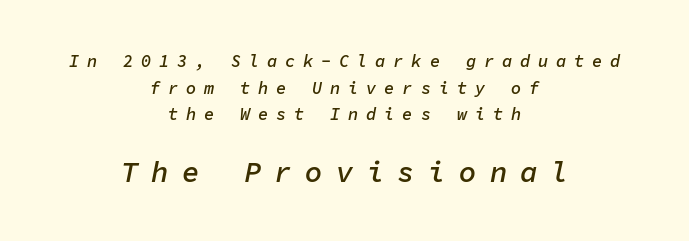
Glance below the letters and you will spot only blank space. Tracking here is generous; glyphs stand well apart from one another. Honestly, the row spacing looks completely unremarkable. The paragraph has two soft edges and a firm central axis.
